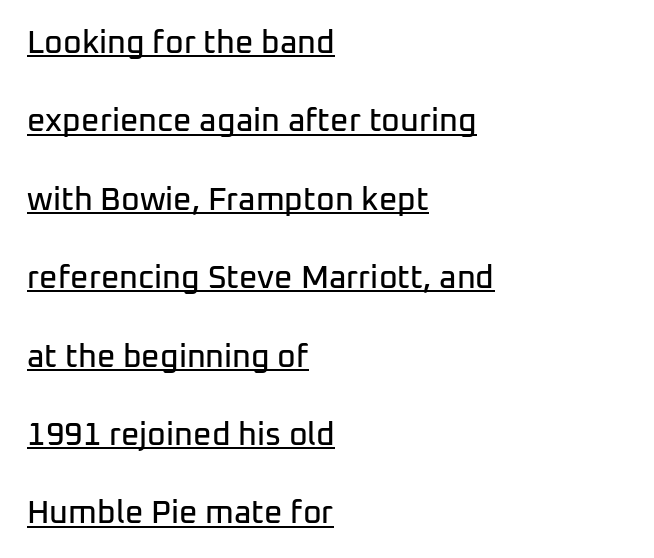
{"serif": "no", "italic": "no", "width": "normal", "stroke_contrast": "low", "x_height": "medium", "monospaced": "no", "underline": "yes", "align": "left", "line_spacing": "loose", "line_spacing_ratio": 2.45, "letter_spacing": "normal", "letter_spacing_em": 0.0, "glyph_px": 32}
